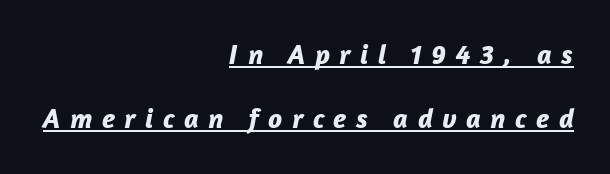
The image shows 28 px bold type, italic (leaning right); set right-aligned, loose line spacing (2.29x), unusually wide letter spacing (+0.34 em), underlined; low stroke contrast and a medium x-height.
